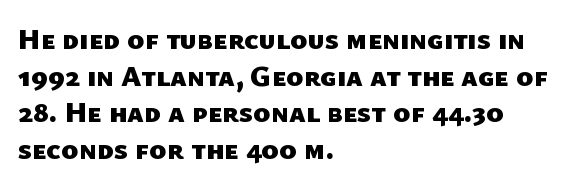
{"serif": "no", "bold": "yes", "weight": "heavy", "width": "normal", "stroke_contrast": "low", "x_height": "medium", "monospaced": "no", "underline": "no", "align": "left", "line_spacing": "normal", "line_spacing_ratio": 1.26, "letter_spacing": "normal", "letter_spacing_em": 0.0, "glyph_px": 29}
